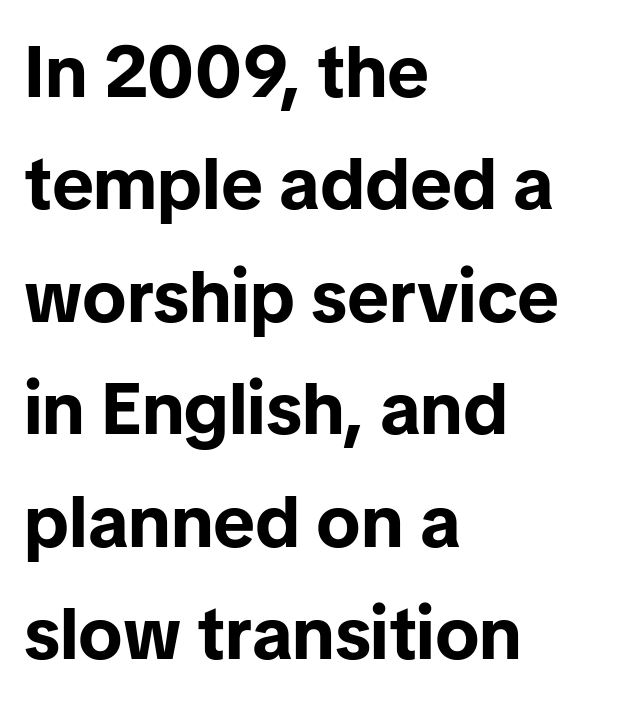
Q: Is the text bold? A: Yes.
Q: Is the text italic (slanted)? A: No, it is upright.
Q: Is the typeface a serif or a sans-serif typeface? A: Sans-serif.
Q: Is the text underlined? A: No.
Q: How is the paragraph aligned? A: Left-aligned.
Q: Is the spacing between letters normal or unusually wide? A: Normal.
Q: Is the spacing between lines tight, normal or loose? A: Normal.
Q: Width (condensed, normal, or wide)? A: Normal.
Q: Stroke contrast? A: Low.
Q: x-height? A: Medium.
Q: Monospaced? A: No.
